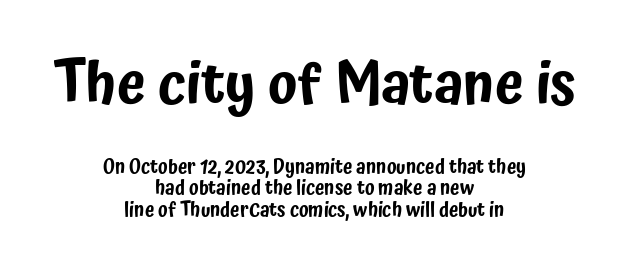
Both edges are ragged and mirror each other, which tells us the setting is centered. This sample has the flowing, uneven cadence of proportional lettering. The passage shown begins with its larger block and ends with its smaller one. Standard letterfit; no display-style spreading of the glyphs. In terms of leading, this rendering errs on the cramped side. The foot of each line stays bare and open.
